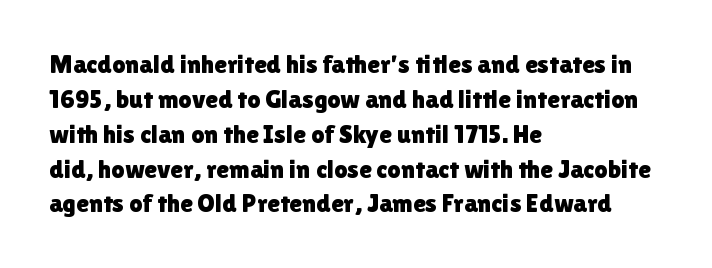
Q: Is the text italic (slanted)? A: No, it is upright.
Q: Is the text underlined? A: No.
Q: How is the paragraph aligned? A: Left-aligned.
Q: Is the spacing between letters normal or unusually wide? A: Normal.
Q: Is the spacing between lines tight, normal or loose? A: Normal.
